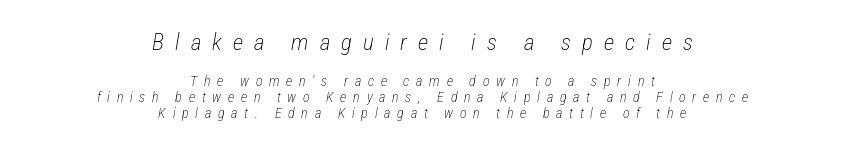
The letterforms sit at book weight or below. This block would grow much taller if given ordinary leading; it's compressed now. The space beneath each line is pristine and unruled. The rendering inserts visible extra space after every character. The designer gave the opening block more size than the closing block.
